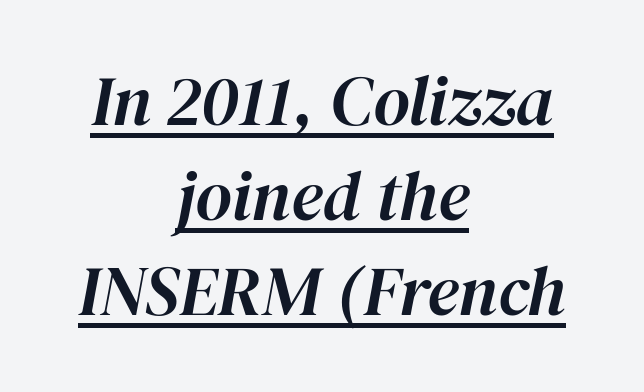
Q: Is the text italic (slanted)? A: Yes, it leans right by about 12 degrees.
Q: Is the text underlined? A: Yes.
Q: How is the paragraph aligned? A: Centered.
Q: Is the spacing between letters normal or unusually wide? A: Normal.
Q: Is the spacing between lines tight, normal or loose? A: Normal.
Q: Width (condensed, normal, or wide)? A: Normal.
Q: Stroke contrast? A: High.
Q: x-height? A: Medium.
Q: Monospaced? A: No.
